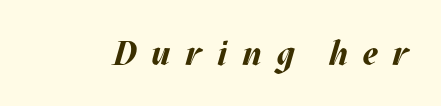
{"italic": "yes", "lean": "right", "slant_degrees": 17, "bold": "yes", "weight": "bold", "width": "normal", "stroke_contrast": "medium", "x_height": "large", "monospaced": "no", "underline": "no", "letter_spacing": "wide", "letter_spacing_em": 0.43, "glyph_px": 34}
